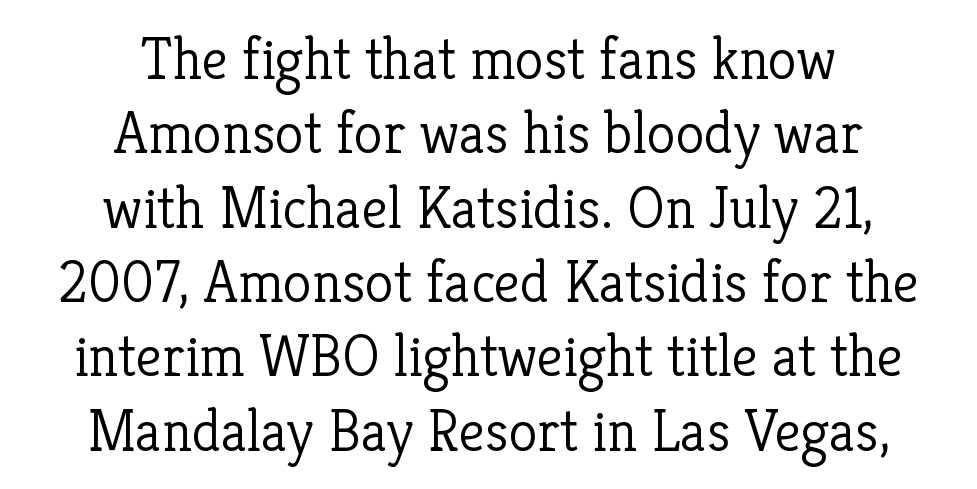
The image shows 59 px light serif type, upright; set centered, normal line spacing (1.26x), normal letter spacing, not underlined; low stroke contrast and a medium x-height.
